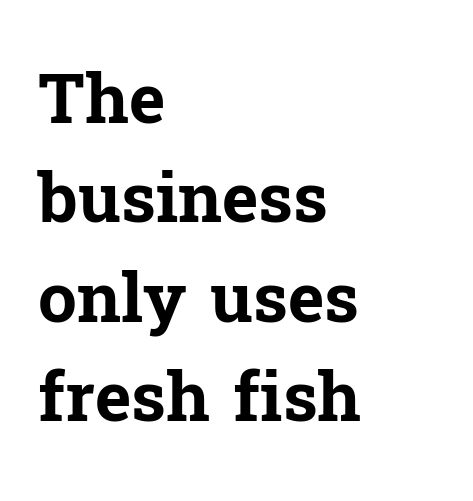
Strokes here are thick enough to call this a true bold. The lines in this sample share a left origin and differ only in where they stop. Summary of vertical rhythm: regular, with standard interline spacing. Honestly, the letter spacing is just normal — you wouldn't notice it. Posture: upright roman. This sample has the flowing, uneven cadence of proportional lettering.
